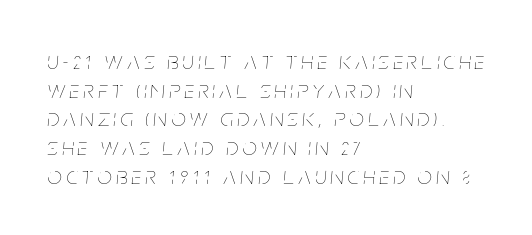
Q: Is the text bold? A: No.
Q: Is the text italic (slanted)? A: Yes, it leans right by about 5 degrees.
Q: Is the text underlined? A: No.
Q: How is the paragraph aligned? A: Left-aligned.
Q: Is the spacing between lines tight, normal or loose? A: Tight.
